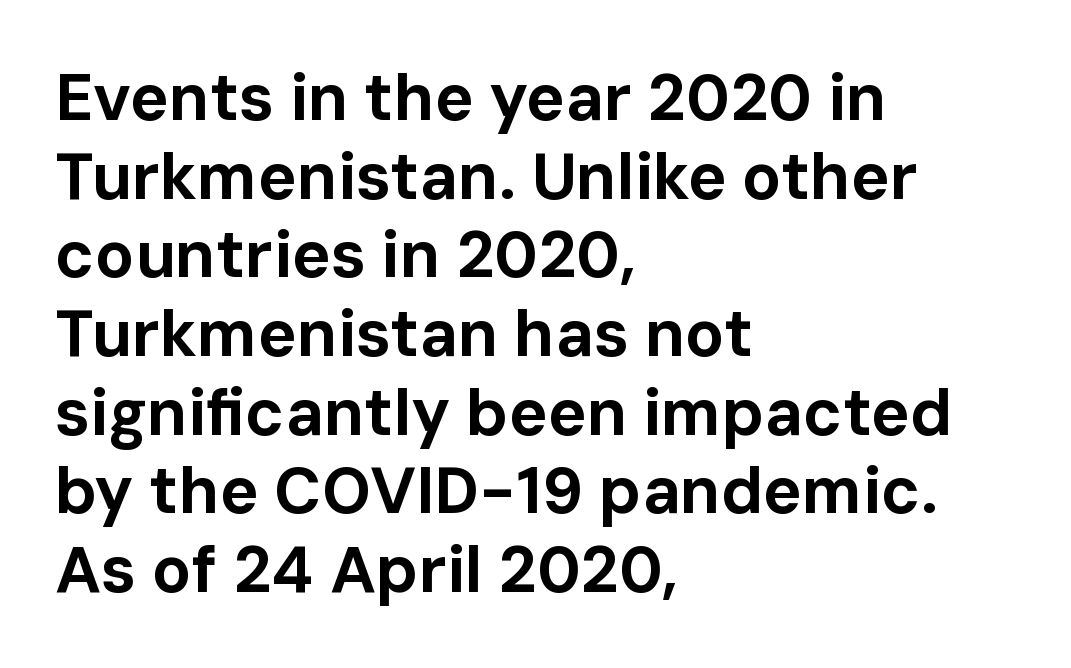
Q: Is the text bold? A: Yes.
Q: Is the text italic (slanted)? A: No, it is upright.
Q: Is the typeface a serif or a sans-serif typeface? A: Sans-serif.
Q: Is the text underlined? A: No.
Q: How is the paragraph aligned? A: Left-aligned.
Q: Is the spacing between letters normal or unusually wide? A: Normal.
Q: Width (condensed, normal, or wide)? A: Normal.
Q: Stroke contrast? A: Low.
Q: x-height? A: Medium.
Q: Monospaced? A: No.
